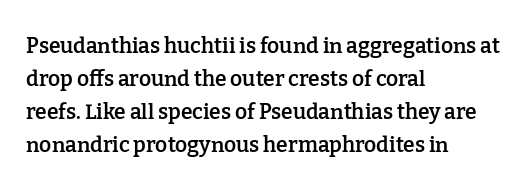
The image shows 21 px text type, upright; set left-aligned, normal line spacing (1.57x), normal letter spacing, not underlined.
